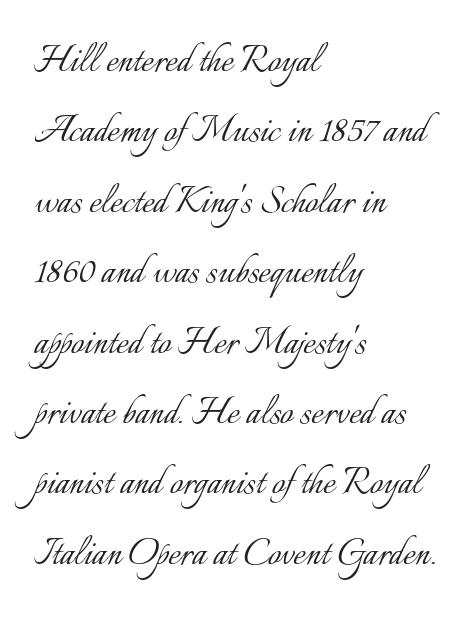
The image shows 46 px light type; set left-aligned, normal line spacing (1.53x), normal letter spacing, not underlined; low stroke contrast and a small x-height.
